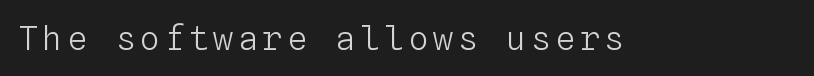
Just letters on the line, the space beneath them empty. Weight class: somewhere from thin through regular. This sample uses an upright cut, with every glyph sitting square on the baseline. A typesetter would call this monospace, since all characters share one set width.
